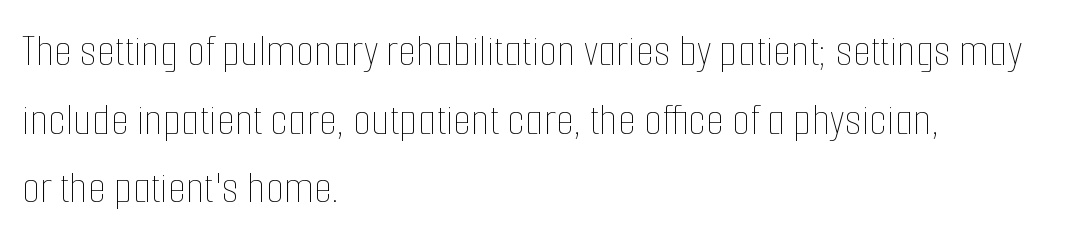
{"italic": "no", "bold": "no", "weight": "thin", "width": "condensed", "stroke_contrast": "low", "x_height": "medium", "monospaced": "no", "underline": "no", "align": "left", "line_spacing": "normal", "line_spacing_ratio": 1.46, "letter_spacing": "normal", "letter_spacing_em": 0.0, "glyph_px": 47}
